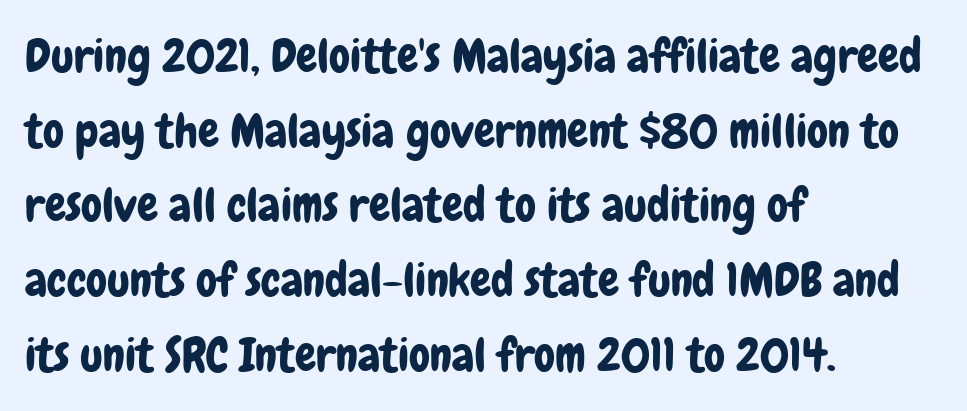
All the whitespace from short lines collects on the right. The type sits square on the baseline with zero lean. These lines keep a tight, regular rhythm from letter to letter. Descenders hang freely into open space.
